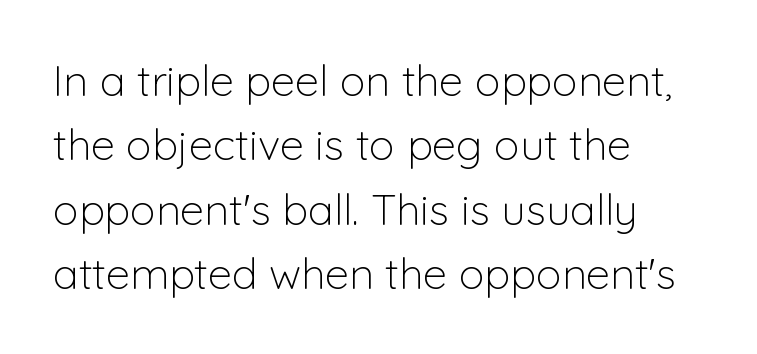
{"serif": "no", "italic": "no", "bold": "no", "weight": "light", "width": "normal", "stroke_contrast": "low", "x_height": "medium", "monospaced": "no", "underline": "no", "align": "left", "line_spacing": "normal", "line_spacing_ratio": 1.5, "letter_spacing": "normal", "letter_spacing_em": 0.0, "glyph_px": 43}
